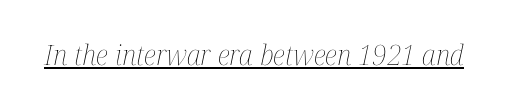
The image shows 28 px thin, condensed type, italic (leaning right); set normal letter spacing, underlined; medium stroke contrast and a medium x-height.
